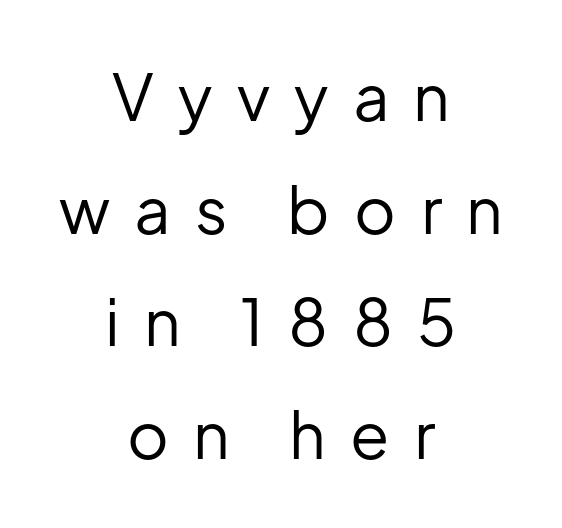
Q: Is the text bold? A: No.
Q: Is the text italic (slanted)? A: No, it is upright.
Q: Is the typeface a serif or a sans-serif typeface? A: Sans-serif.
Q: Is the text underlined? A: No.
Q: How is the paragraph aligned? A: Centered.
Q: Is the spacing between letters normal or unusually wide? A: Unusually wide.
Q: Width (condensed, normal, or wide)? A: Normal.
Q: Stroke contrast? A: Low.
Q: x-height? A: Medium.
Q: Monospaced? A: No.
